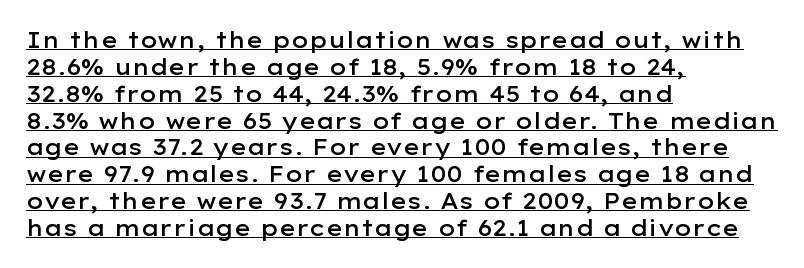
{"italic": "no", "bold": "semi", "underline": "yes", "align": "left", "line_spacing_ratio": 1.22, "letter_spacing": "normal", "letter_spacing_em": 0.0, "glyph_px": 22}
